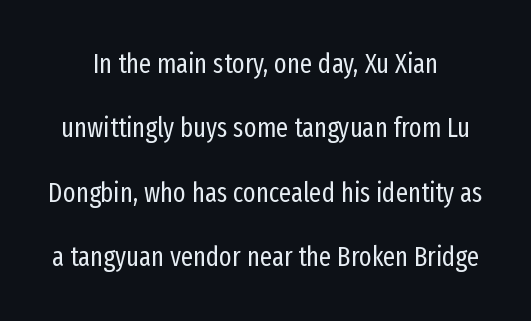
The image shows 27 px text type, upright; set loose line spacing (2.38x), normal letter spacing, not underlined.
